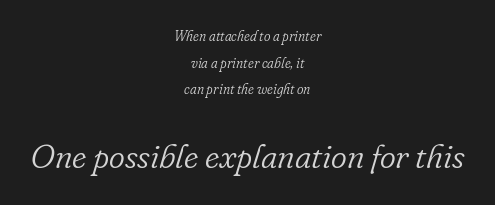
Think of a printed novel: that variable character pitch is what you see here. In terms of posture, this sample is oblique. Students, note that the glyphs here touch the page at normal intervals. Two sizes are in play, and the larger belongs to the second block.
